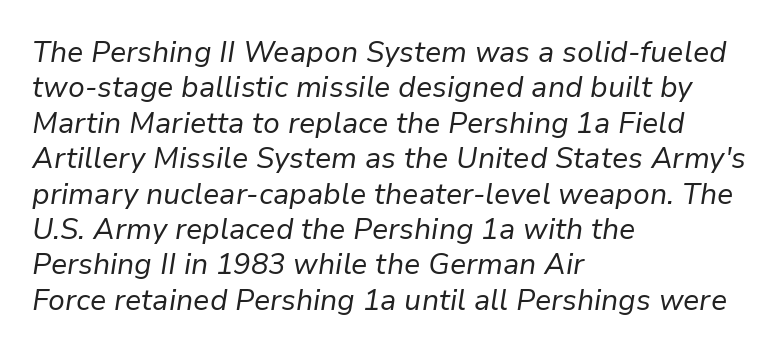
Nothing heavy about these letters — not bold at all. Spacing verdict: proportional, widths tailored to each character. These lines keep a tight, regular rhythm from letter to letter. The compositor pushed each line to the left boundary. The rendering applies a slant to the glyphs. Letters rest on an invisible, unmarked baseline.
